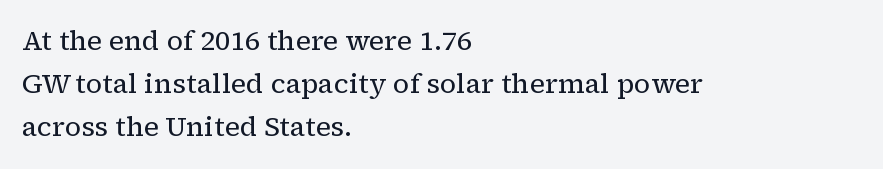
The image shows 27 px text type, upright; set left-aligned, normal line spacing (1.6x), normal letter spacing, not underlined.
